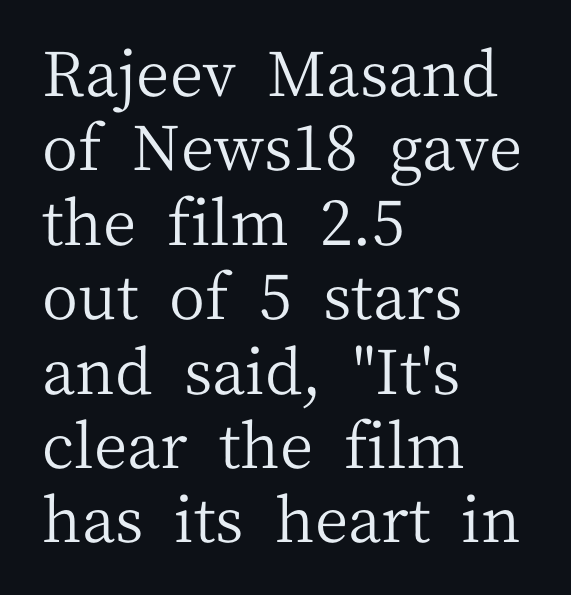
Q: Is the text bold? A: No.
Q: Is the text italic (slanted)? A: No, it is upright.
Q: Is the typeface a serif or a sans-serif typeface? A: Serif.
Q: Is the text underlined? A: No.
Q: How is the paragraph aligned? A: Left-aligned.
Q: Is the spacing between letters normal or unusually wide? A: Normal.
Q: Width (condensed, normal, or wide)? A: Normal.
Q: Stroke contrast? A: Medium.
Q: x-height? A: Medium.
Q: Monospaced? A: No.
